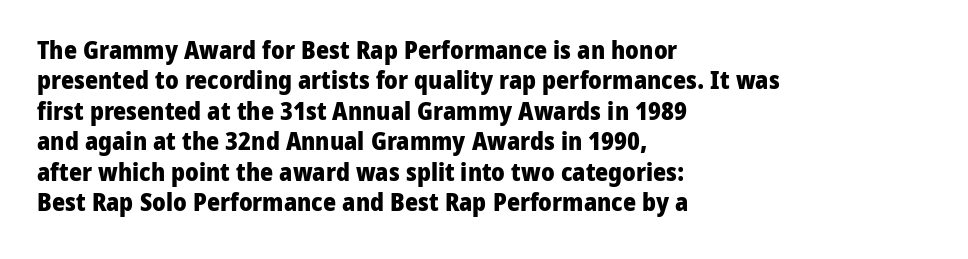
{"italic": "no", "bold": "yes", "underline": "no", "align": "left", "line_spacing_ratio": 1.22, "letter_spacing": "normal", "letter_spacing_em": 0.0, "glyph_px": 25}
